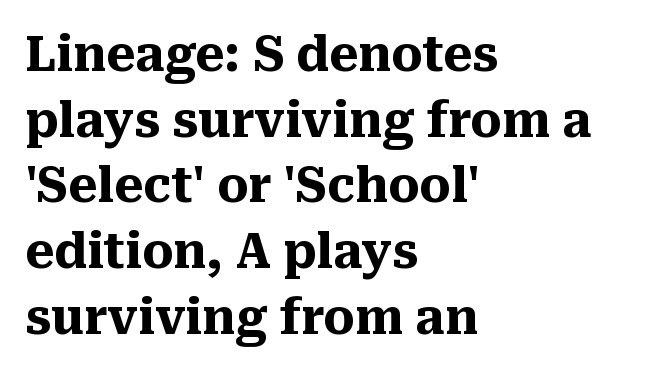
Quick note: not italic, upright. Strong, thick strokes mark this as bold type. The rendering shows small feet on the letterforms — a serif design. Words float on clear page, feet unadorned. Visually the block forms a straight wall on the left and a jagged coastline on the right. Inter-character spacing is left at the font's built-in metrics.
